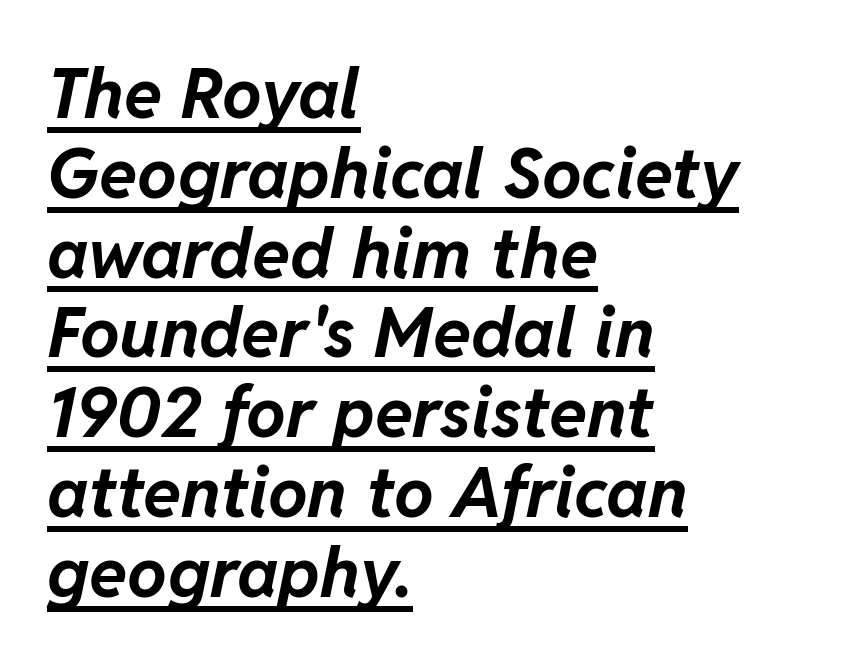
The image shows 70 px bold type, italic (leaning right); set left-aligned, tight line spacing (1.14x), normal letter spacing, underlined; low stroke contrast and a medium x-height.
